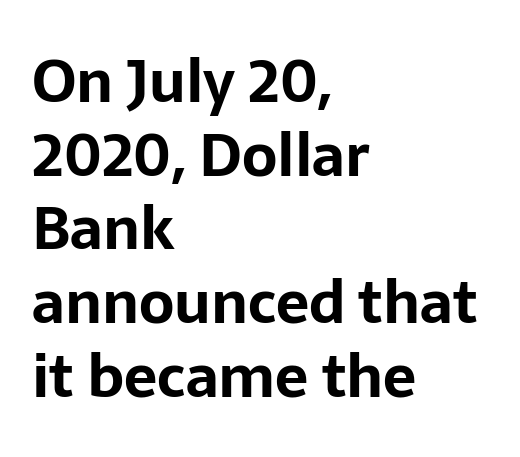
{"serif": "no", "italic": "no", "bold": "yes", "weight": "bold", "width": "normal", "stroke_contrast": "low", "x_height": "medium", "monospaced": "no", "underline": "no", "align": "left", "line_spacing": "normal", "line_spacing_ratio": 1.25, "letter_spacing": "normal", "letter_spacing_em": 0.0, "glyph_px": 59}
